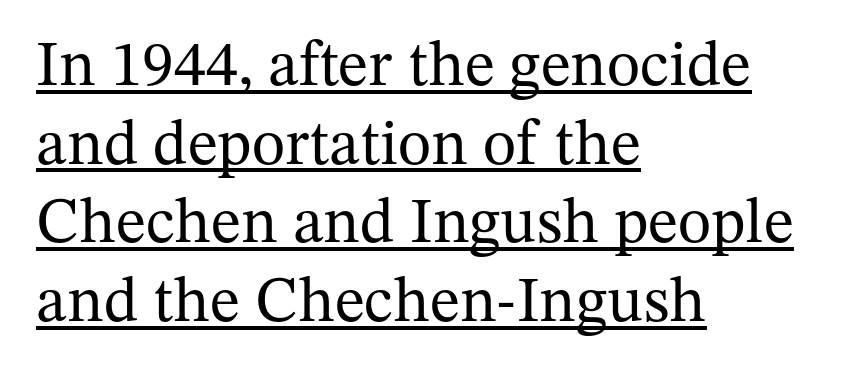
Character widths vary here, with narrow letters taking less room than wide ones. Every row of glyphs begins at an identical x-position on the left. Nobody touched the tracking dial on this one. In terms of letterform style, serifs are clearly present. The rendering uses the underline text-decoration.
